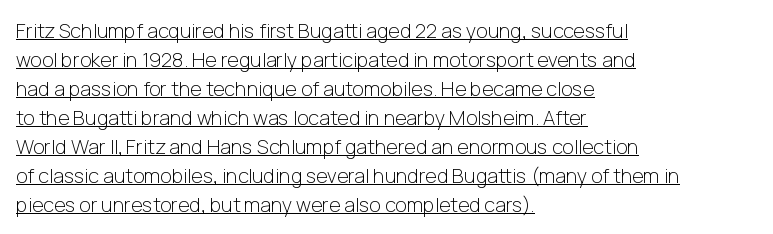
The tracking reads as untouched default to a designer's eye. The line-height multiplier appears to be the usual default. This is not heavy type; no bold has been used. What decoration does the sample have? An underline. The lines are quadded left.
